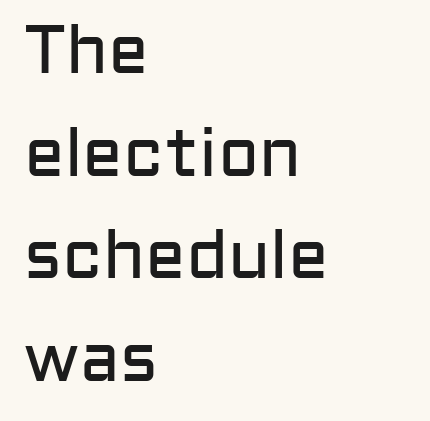
The image shows 68 px regular-weight sans-serif type, upright; set left-aligned, normal line spacing (1.51x), normal letter spacing, not underlined; low stroke contrast and a medium x-height.
